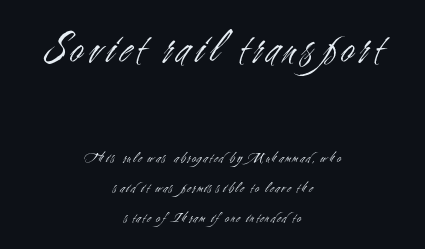
Think of a printed novel: that variable character pitch is what you see here. Font category for this specimen: sans-serif. Does the leading feel generous? Absolutely, it's lavish. Caption: face not bold, strokes unweighted.
